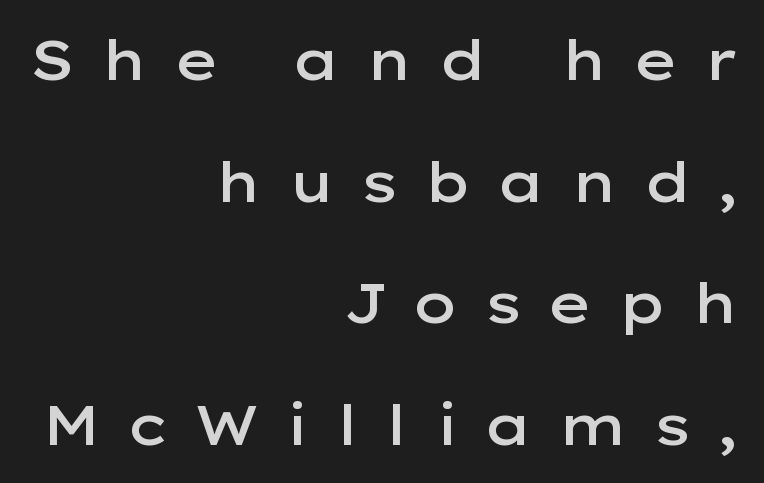
Q: Is the text bold? A: Semi-bold.
Q: Is the text italic (slanted)? A: No, it is upright.
Q: Is the typeface a serif or a sans-serif typeface? A: Sans-serif.
Q: Is the text underlined? A: No.
Q: How is the paragraph aligned? A: Right-aligned.
Q: Is the spacing between letters normal or unusually wide? A: Unusually wide.
Q: Is the spacing between lines tight, normal or loose? A: Loose.
Q: Width (condensed, normal, or wide)? A: Wide.
Q: Stroke contrast? A: Low.
Q: x-height? A: Medium.
Q: Monospaced? A: No.
